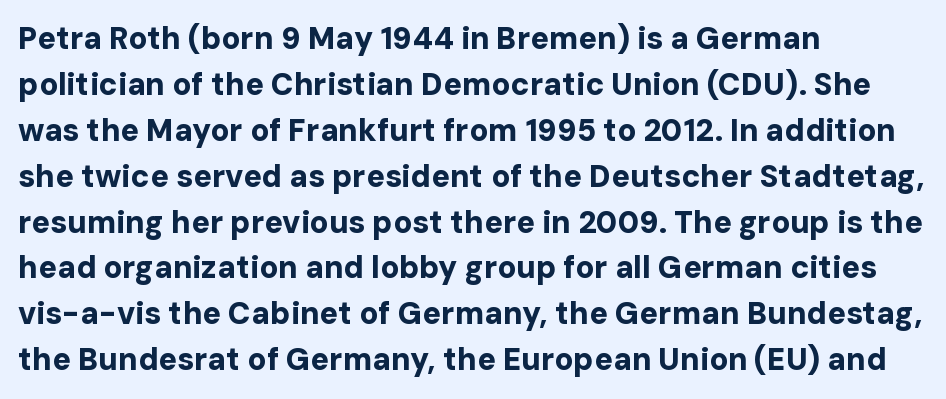
{"serif": "no", "italic": "no", "bold": "yes", "weight": "bold", "width": "normal", "stroke_contrast": "low", "x_height": "medium", "monospaced": "no", "underline": "no", "align": "left", "line_spacing": "normal", "line_spacing_ratio": 1.48, "letter_spacing": "normal", "letter_spacing_em": 0.0, "glyph_px": 31}
